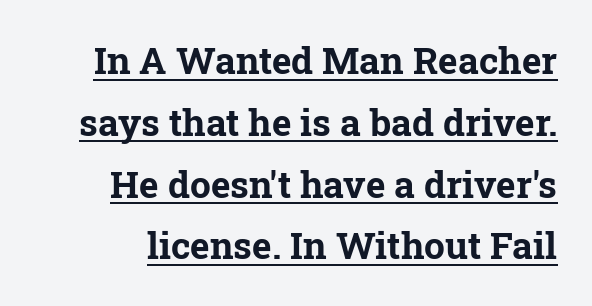
{"serif": "yes", "italic": "no", "bold": "yes", "weight": "bold", "width": "normal", "stroke_contrast": "low", "x_height": "medium", "monospaced": "no", "underline": "yes", "line_spacing": "normal", "line_spacing_ratio": 1.67, "letter_spacing": "normal", "letter_spacing_em": 0.0, "glyph_px": 37}
